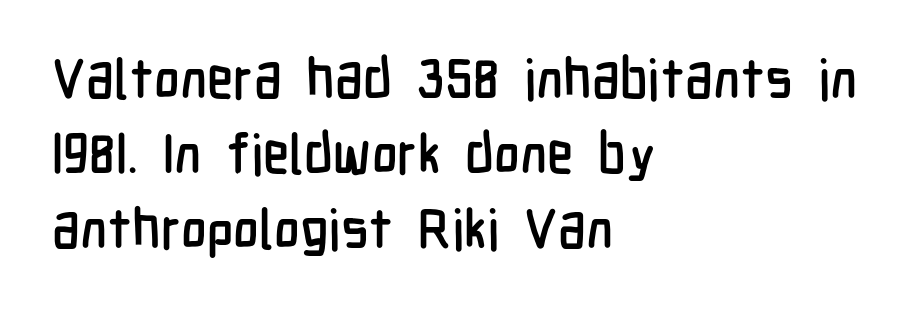
The words here are not underlined. Horizontal alignment here is leftward, the default for most running prose. Serifs: no, the terminals of the letterforms are clean. Each new line begins a customary step beneath the previous one. Note the varied advance widths — an 'i' is clearly narrower than an 'm'. The type sits square on the baseline with zero lean.
